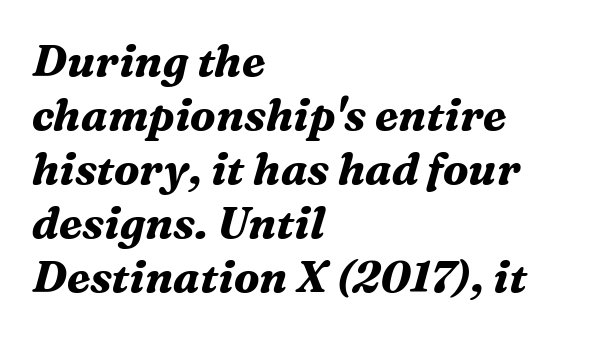
The horizontal fit of the characters is conventional and even. What kind of face is this? One with serifs. The face used here has the dense, thick strokes of a bold. The paragraph has a hard left edge and a soft right edge. The baseline area is clear.
